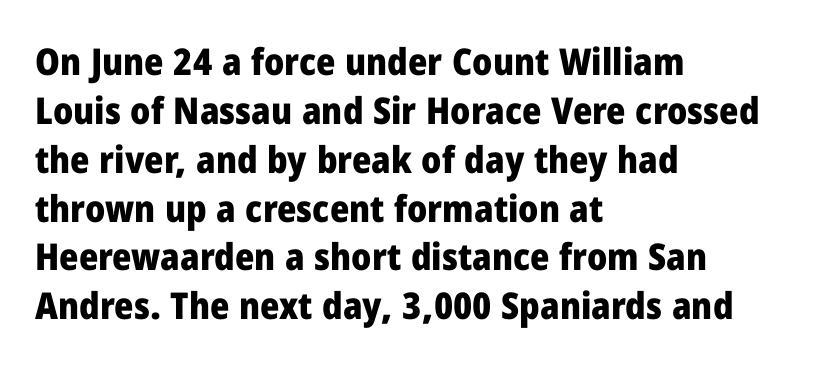
The image shows 37 px heavy sans-serif type, upright; set left-aligned, normal line spacing (1.32x), normal letter spacing, not underlined; low stroke contrast and a medium x-height.
